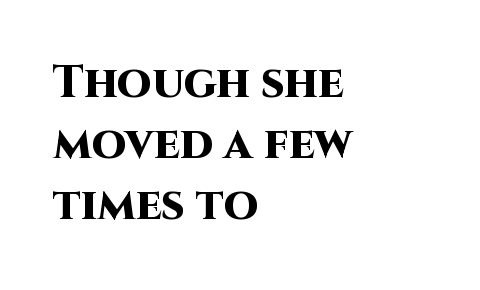
Q: Is the text bold? A: Yes.
Q: Is the text italic (slanted)? A: No, it is upright.
Q: Is the typeface a serif or a sans-serif typeface? A: Sans-serif.
Q: Is the text underlined? A: No.
Q: How is the paragraph aligned? A: Left-aligned.
Q: Is the spacing between letters normal or unusually wide? A: Normal.
Q: Is the spacing between lines tight, normal or loose? A: Normal.
Q: Width (condensed, normal, or wide)? A: Normal.
Q: Stroke contrast? A: High.
Q: x-height? A: Large.
Q: Monospaced? A: No.
